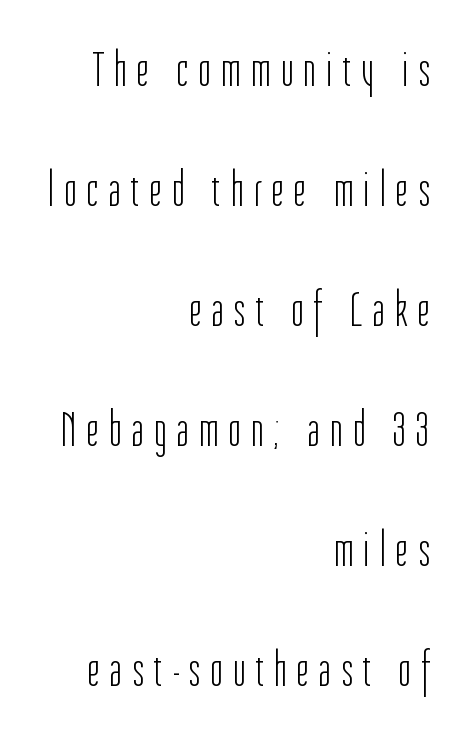
No feet cap the strokes, marking this as sans-serif type. Rows of type keep a wide berth in the vertical direction. No italicization has been applied; the sample stays upright. The letters advance in unequal steps, a hallmark of proportional type. The zone under the glyphs is completely vacant. Each line ends at the same right margin while the left side varies.
